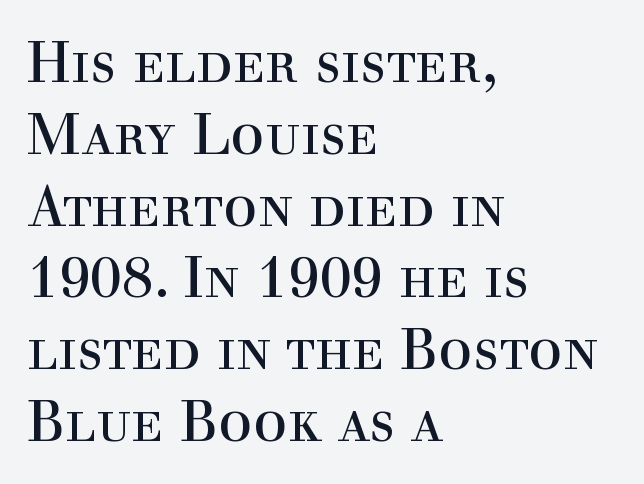
Q: Is the text bold? A: No.
Q: Is the text italic (slanted)? A: No, it is upright.
Q: Is the typeface a serif or a sans-serif typeface? A: Serif.
Q: Is the text underlined? A: No.
Q: How is the paragraph aligned? A: Left-aligned.
Q: Is the spacing between letters normal or unusually wide? A: Normal.
Q: Is the spacing between lines tight, normal or loose? A: Normal.
Q: Width (condensed, normal, or wide)? A: Normal.
Q: x-height? A: Medium.
Q: Monospaced? A: No.
